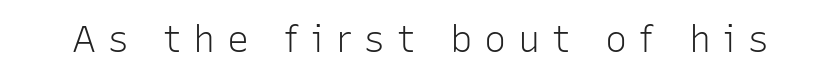
This is roman type, the default non-slanted kind. Between one letter and the next there's a generous, obvious gap. You can tell from the bare stems that sans-serif type was used. The gap between lines stays unmarked. Heaviness? Minimal to ordinary, like unemphasized prose.
